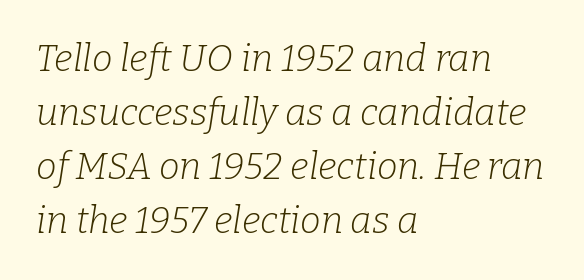
{"serif": "yes", "italic": "yes", "lean": "right", "slant_degrees": 9, "bold": "no", "weight": "light", "width": "normal", "stroke_contrast": "low", "x_height": "medium", "monospaced": "no", "underline": "no", "align": "left", "line_spacing": "normal", "line_spacing_ratio": 1.46, "letter_spacing": "normal", "letter_spacing_em": 0.0, "glyph_px": 37}
